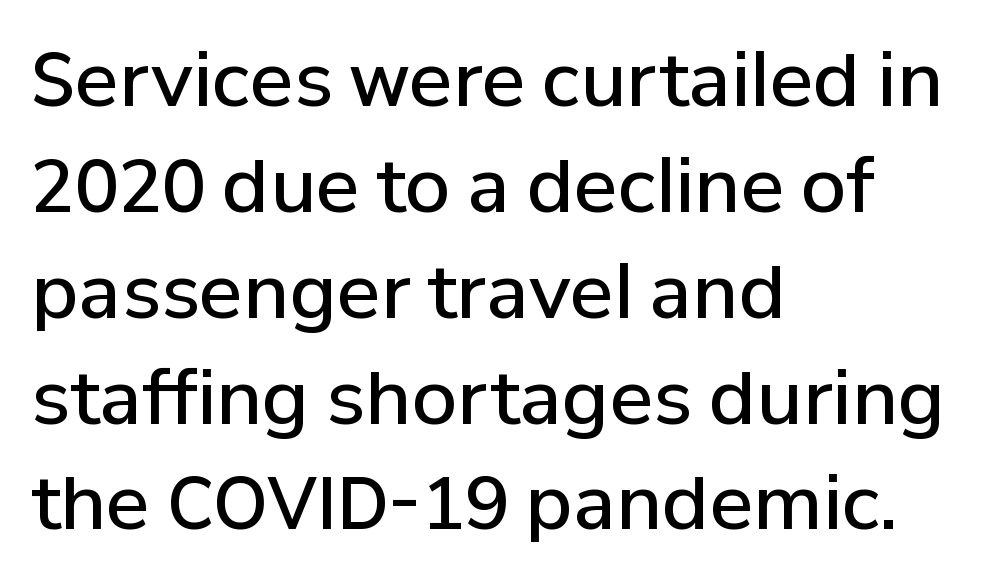
{"serif": "no", "italic": "no", "bold": "semi", "weight": "semibold", "width": "normal", "stroke_contrast": "low", "x_height": "medium", "monospaced": "no", "underline": "no", "align": "left", "line_spacing": "normal", "line_spacing_ratio": 1.45, "letter_spacing": "normal", "letter_spacing_em": 0.0, "glyph_px": 73}
